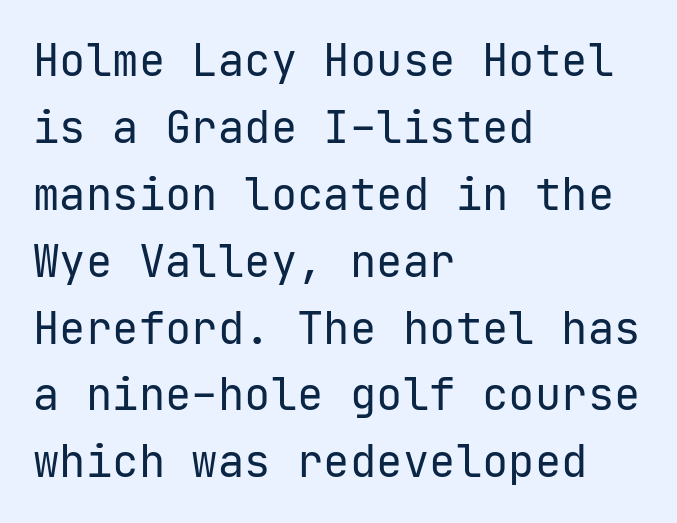
Q: Is the text bold? A: No.
Q: Is the text italic (slanted)? A: No, it is upright.
Q: Is the typeface a serif or a sans-serif typeface? A: Sans-serif.
Q: Is the text underlined? A: No.
Q: How is the paragraph aligned? A: Left-aligned.
Q: Is the spacing between letters normal or unusually wide? A: Normal.
Q: Is the spacing between lines tight, normal or loose? A: Normal.
Q: Width (condensed, normal, or wide)? A: Normal.
Q: Stroke contrast? A: Low.
Q: x-height? A: Medium.
Q: Monospaced? A: Yes.
